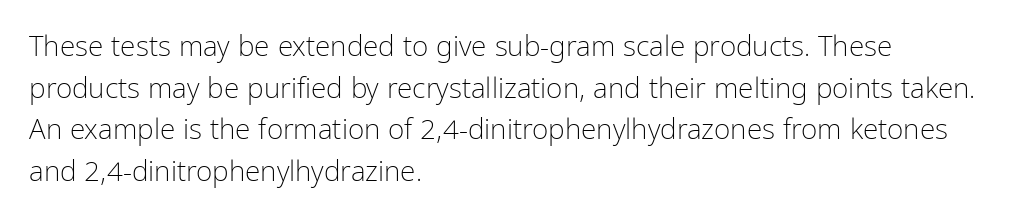
No extra tracking has been applied to these lines. Do the characters align in a grid? No, the font is proportional. The space beneath each line is pristine and unruled. Serif or sans? Sans — the stroke terminals are bare. Line spacing here is normal. Upright lettering throughout.
